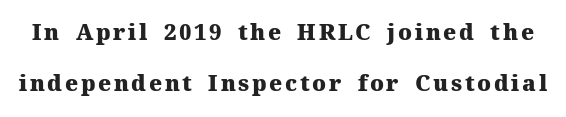
{"italic": "no", "bold": "yes", "underline": "no", "line_spacing": "loose", "line_spacing_ratio": 2.33, "glyph_px": 22}
